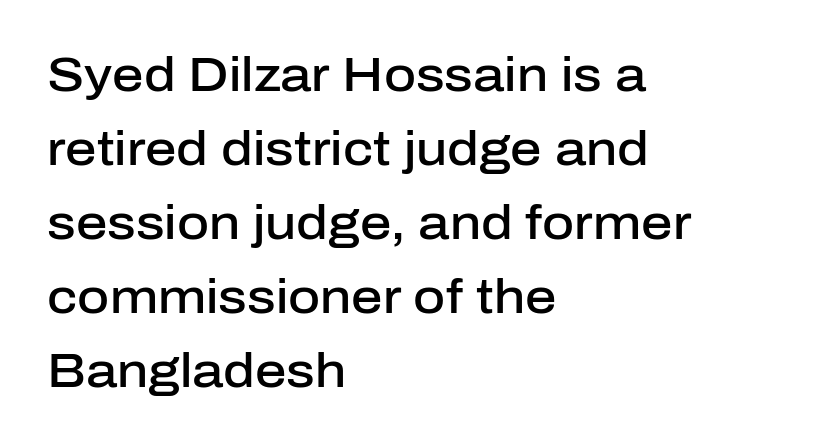
Q: Is the text bold? A: Semi-bold.
Q: Is the text italic (slanted)? A: No, it is upright.
Q: Is the typeface a serif or a sans-serif typeface? A: Sans-serif.
Q: Is the text underlined? A: No.
Q: How is the paragraph aligned? A: Left-aligned.
Q: Is the spacing between letters normal or unusually wide? A: Normal.
Q: Is the spacing between lines tight, normal or loose? A: Normal.
Q: Width (condensed, normal, or wide)? A: Normal.
Q: Stroke contrast? A: Low.
Q: x-height? A: Medium.
Q: Monospaced? A: No.
